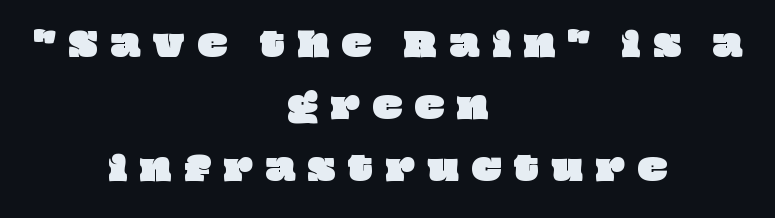
Q: Is the text underlined? A: No.
Q: How is the paragraph aligned? A: Centered.
Q: Is the spacing between letters normal or unusually wide? A: Unusually wide.
Q: Is the spacing between lines tight, normal or loose? A: Loose.
Q: Width (condensed, normal, or wide)? A: Wide.
Q: Stroke contrast? A: Low.
Q: x-height? A: Large.
Q: Monospaced? A: No.
